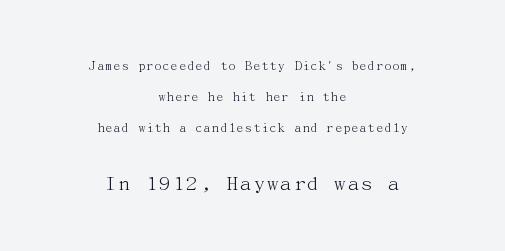
Descenders hang freely into open space. Does extra space separate the letters? No, they use regular spacing. Italic: no, the glyphs are upright roman. Is there much room between lines? Yes — plenty of vertical air separates them.
